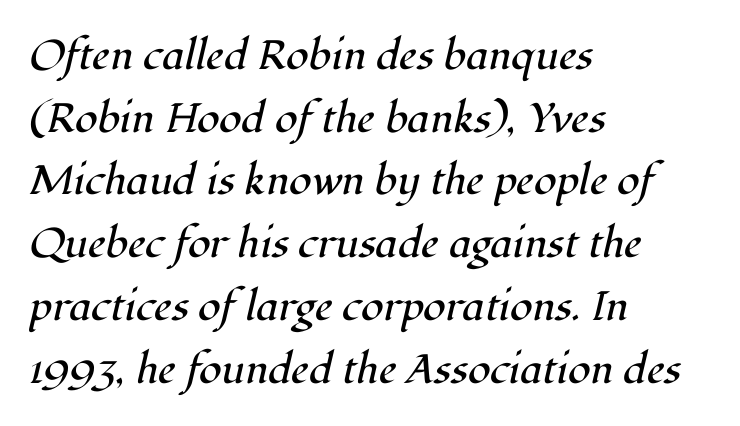
Q: Is the text bold? A: No.
Q: Is the text italic (slanted)? A: Yes, it leans right by about 12 degrees.
Q: Is the typeface a serif or a sans-serif typeface? A: Serif.
Q: Is the text underlined? A: No.
Q: How is the paragraph aligned? A: Left-aligned.
Q: Is the spacing between letters normal or unusually wide? A: Normal.
Q: Is the spacing between lines tight, normal or loose? A: Normal.
Q: Width (condensed, normal, or wide)? A: Normal.
Q: Stroke contrast? A: High.
Q: x-height? A: Medium.
Q: Monospaced? A: No.
